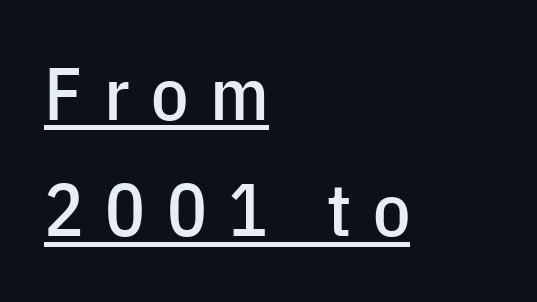
These characters rest on top of a visible drawn line. Looks like regular typesetting: each glyph gets only the width it needs. Caption: expanded tracking, letters set apart. It's the straight-up-and-down kind of type. Classification — sans serif. This sample is left-justified, so line endings fall wherever the words run out.
